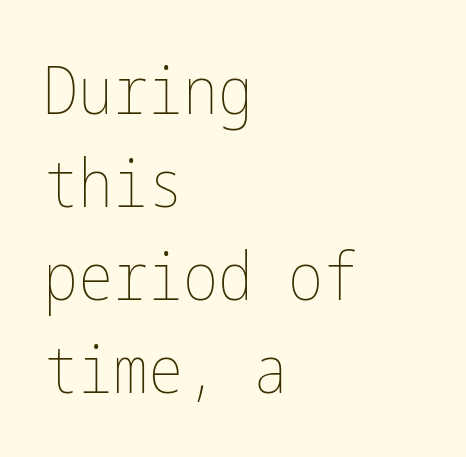
The image shows 66 px thin, condensed type, upright; set left-aligned, normal line spacing (1.41x), normal letter spacing, not underlined; low stroke contrast and a medium x-height.
